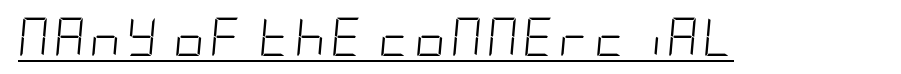
{"italic": "yes", "lean": "right", "slant_degrees": 5, "bold": "no", "weight": "light", "width": "condensed", "stroke_contrast": "low", "x_height": "large", "underline": "yes", "glyph_px": 38}
